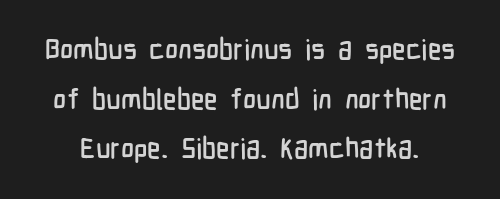
Q: Is the text italic (slanted)? A: No, it is upright.
Q: Is the typeface a serif or a sans-serif typeface? A: Sans-serif.
Q: Is the text underlined? A: No.
Q: Is the spacing between letters normal or unusually wide? A: Normal.
Q: Width (condensed, normal, or wide)? A: Condensed.
Q: Stroke contrast? A: Low.
Q: x-height? A: Medium.
Q: Monospaced? A: No.
